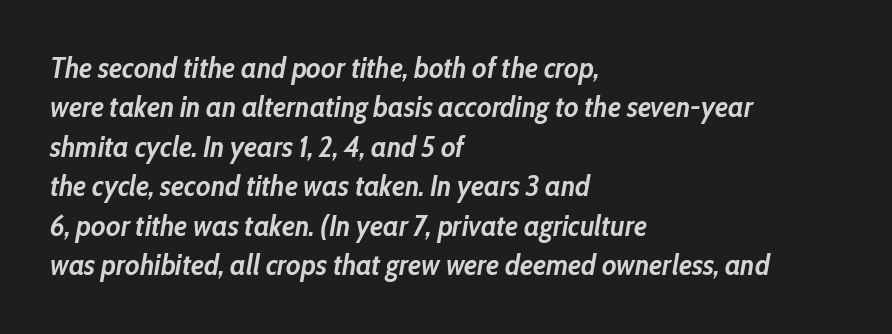
Honestly, there is no underline to notice here at all. Line beginnings align vertically; line endings do not. The tracking reads as untouched default to a designer's eye. The font is running at its bold setting. The font's italic variant was chosen for this text.
